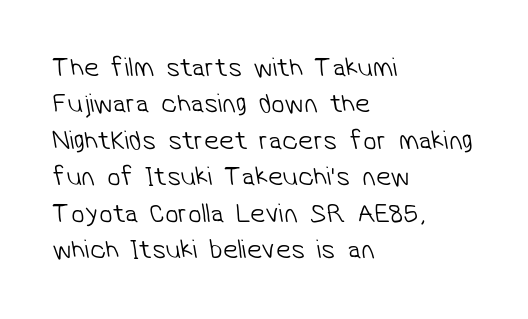
Q: Is the text bold? A: No.
Q: Is the text underlined? A: No.
Q: How is the paragraph aligned? A: Left-aligned.
Q: Is the spacing between letters normal or unusually wide? A: Normal.
Q: Is the spacing between lines tight, normal or loose? A: Normal.
